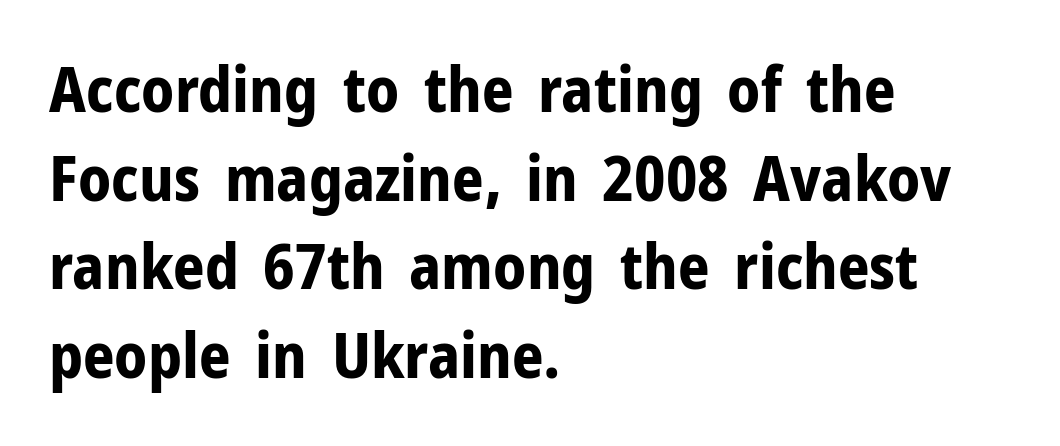
What weight is shown? A full bold with thick strokes. The passage is arranged the way most books set body copy — flush left. The specimen omits any rule beneath the text block's lines. Nothing unusual about the tracking: characters are spaced as the font intends.
